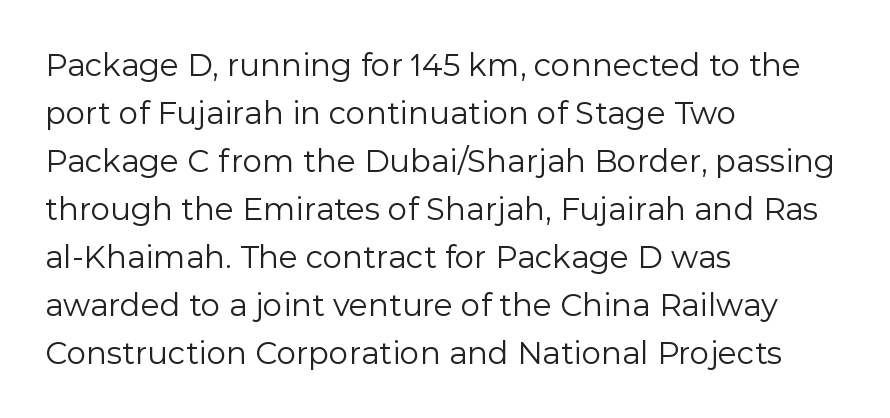
{"serif": "no", "italic": "no", "bold": "no", "weight": "regular", "width": "normal", "x_height": "medium", "monospaced": "no", "underline": "no", "align": "left", "line_spacing": "normal", "line_spacing_ratio": 1.55, "letter_spacing": "normal", "letter_spacing_em": 0.0, "glyph_px": 31}
